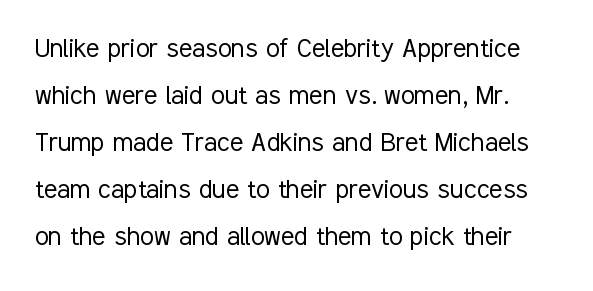
Looks like regular typesetting: each glyph gets only the width it needs. The passage shown is typeset with a sans-serif family. The baseline area is clear. Ascenders rise straight up at ninety degrees.
